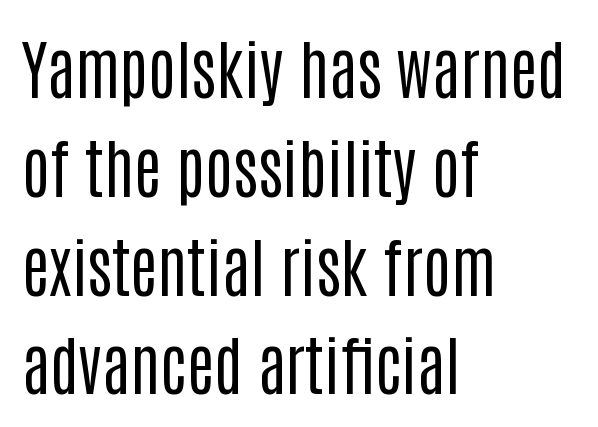
{"serif": "no", "italic": "no", "bold": "no", "weight": "regular", "width": "condensed", "stroke_contrast": "low", "x_height": "large", "monospaced": "no", "underline": "no", "align": "left", "line_spacing": "normal", "line_spacing_ratio": 1.52, "letter_spacing": "normal", "letter_spacing_em": 0.0, "glyph_px": 65}
